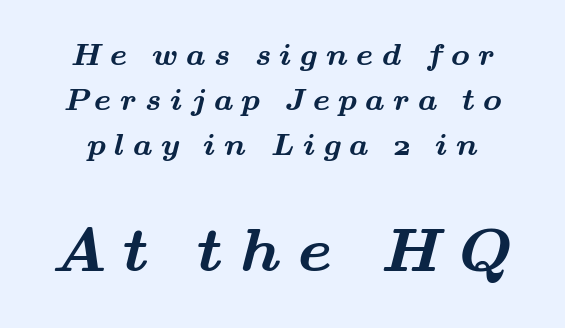
Each word looks stretched out because of the extra space between its letters. Its strokes are broad and dark, the hallmark of bold type. The letters in the lower block stand taller than those in the block above. Rows of type keep a routine distance in the vertical direction. These lines are rendered in a variable-pitch font. The space directly below the letters is spotless.
